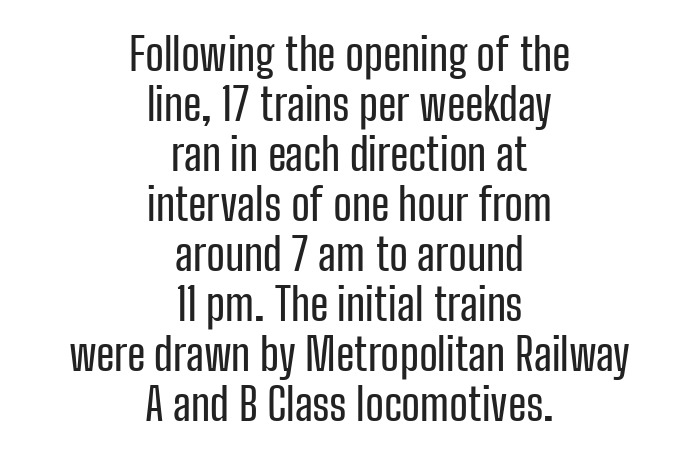
{"serif": "no", "italic": "no", "width": "condensed", "stroke_contrast": "low", "x_height": "medium", "monospaced": "no", "underline": "no", "align": "center", "line_spacing": "tight", "line_spacing_ratio": 1.11, "letter_spacing": "normal", "letter_spacing_em": 0.0, "glyph_px": 45}
